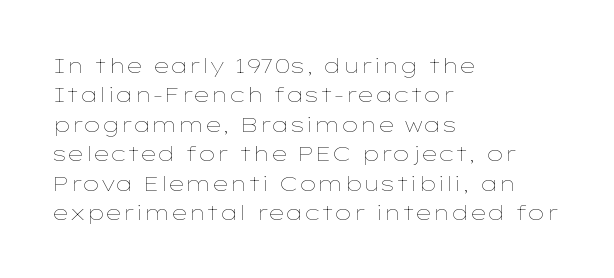
A clean baseline with only descenders dipping below it. If you drew a line through each stem, it would be perfectly vertical. Honestly, the row spacing looks completely unremarkable. Is this a heavy cut? Hardly; it is regular or lighter.
